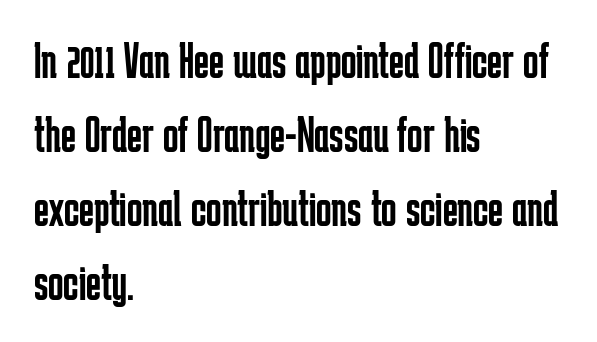
The image shows 51 px regular-weight, condensed sans-serif type, upright; set left-aligned, normal line spacing (1.45x), normal letter spacing, not underlined; low stroke contrast and a medium x-height.
